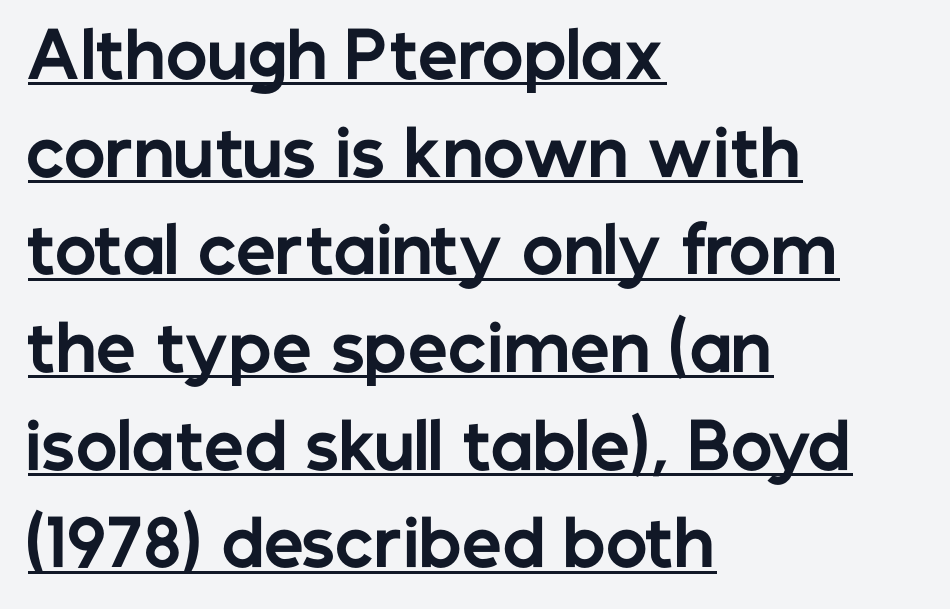
The passage shown has conventional tracking throughout. Does the type have serifs? No, each stem ends abruptly. If you drew a line through each stem, it would be perfectly vertical. You'd pick this weight for a headline — it's a proper bold. Short and long lines alike share a common starting point at left. The passage shown stacks its lines at a standard gap.
